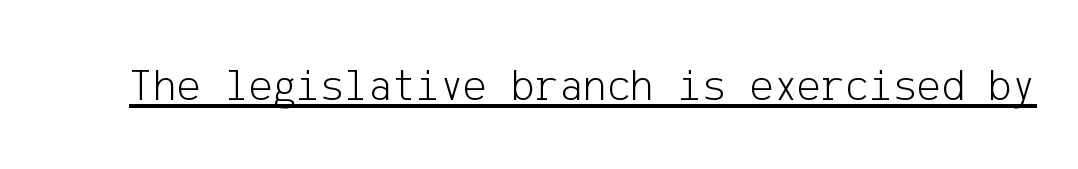
Q: Is the text bold? A: No.
Q: Is the text italic (slanted)? A: No, it is upright.
Q: Is the typeface a serif or a sans-serif typeface? A: Sans-serif.
Q: Is the text underlined? A: Yes.
Q: Is the spacing between letters normal or unusually wide? A: Normal.
Q: Width (condensed, normal, or wide)? A: Normal.
Q: Stroke contrast? A: Low.
Q: x-height? A: Medium.
